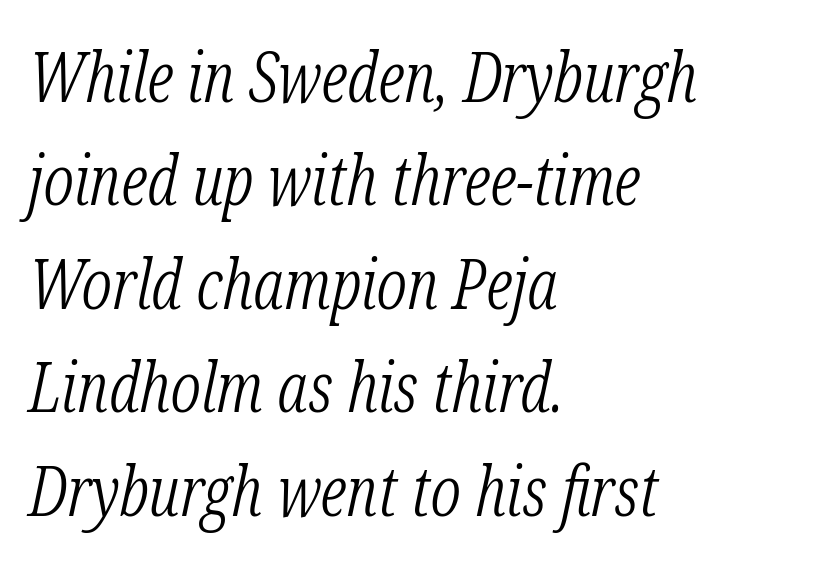
{"serif": "yes", "italic": "yes", "lean": "right", "slant_degrees": 12, "bold": "no", "weight": "light", "width": "condensed", "stroke_contrast": "low", "x_height": "medium", "monospaced": "no", "underline": "no", "align": "left", "line_spacing": "normal", "line_spacing_ratio": 1.5, "letter_spacing": "normal", "letter_spacing_em": 0.0, "glyph_px": 69}
